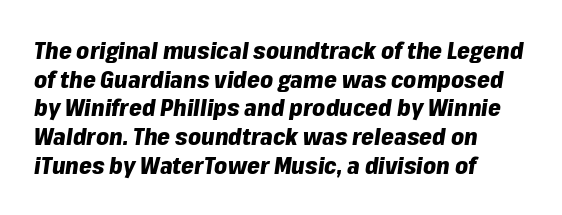
Q: Is the text bold? A: Yes.
Q: Is the text italic (slanted)? A: Yes, it leans right by about 8 degrees.
Q: Is the text underlined? A: No.
Q: How is the paragraph aligned? A: Left-aligned.
Q: Is the spacing between letters normal or unusually wide? A: Normal.
Q: Is the spacing between lines tight, normal or loose? A: Normal.
